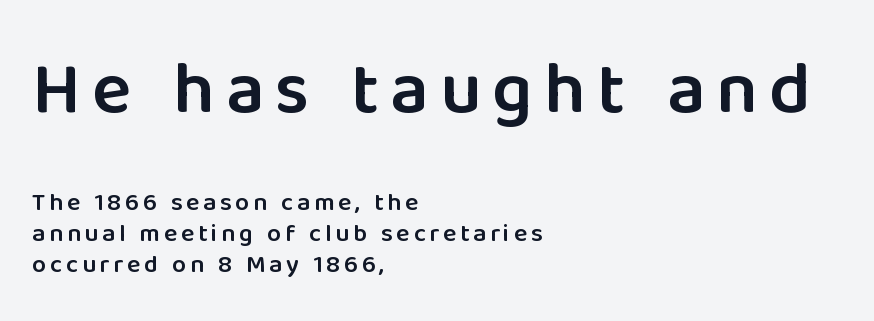
Ordinary non-slanted type is in use. Serif or sans? Sans — the stroke terminals are bare. On the weight axis this lands at semibold, roughly 600. Do the characters align in a grid? No, the font is proportional. Underlining? Definitely not there.
